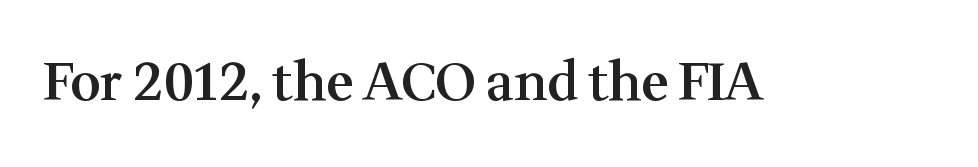
{"serif": "yes", "italic": "no", "bold": "semi", "weight": "semibold", "width": "normal", "stroke_contrast": "medium", "x_height": "medium", "monospaced": "no", "underline": "no", "letter_spacing": "normal", "letter_spacing_em": 0.0, "glyph_px": 52}
